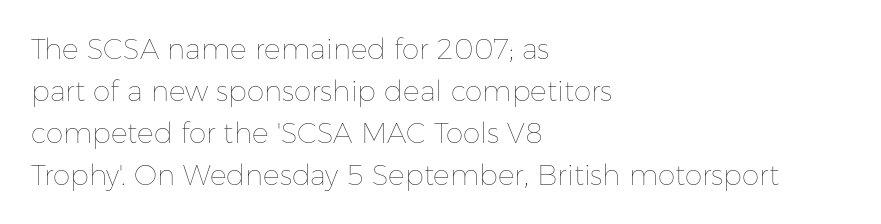
{"italic": "no", "bold": "no", "weight": "thin", "width": "normal", "stroke_contrast": "low", "x_height": "medium", "monospaced": "no", "underline": "no", "align": "left", "line_spacing": "normal", "line_spacing_ratio": 1.5, "letter_spacing": "normal", "letter_spacing_em": 0.0, "glyph_px": 28}
